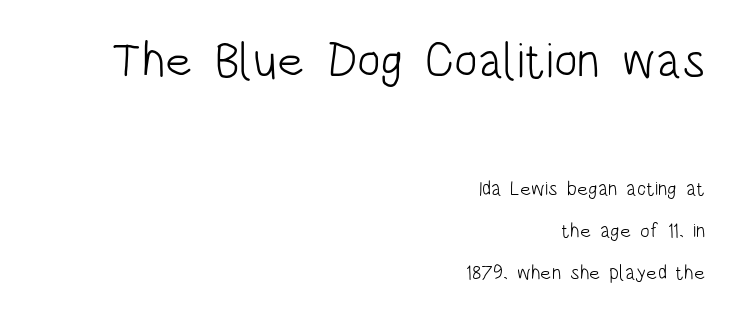
The image shows 49 px light, condensed sans-serif type, upright; set right-aligned, loose line spacing (2.11x), normal letter spacing, not underlined; the first (top) block is 2.45x larger; low stroke contrast and a large x-height.
